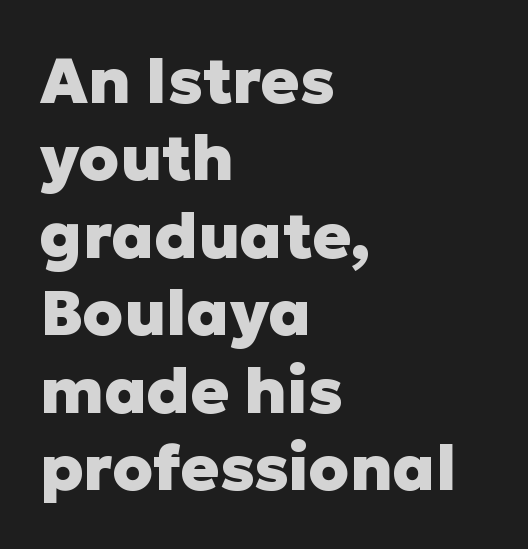
The letters stand upright; this is a roman face. Is this a fixed-width face? No — the glyphs have proportional, varying widths. Does the weight exceed regular? Yes, all the way to bold. The gap between lines stays unmarked.
